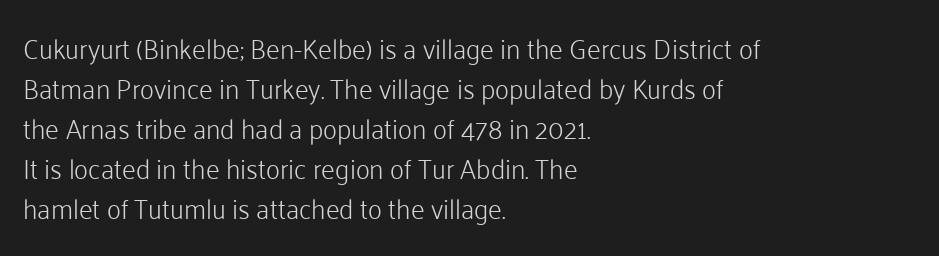
Italic: no, the glyphs are upright roman. Observe the ordinary spacing: letters are neighbours, not strangers. Line spacing here is normal. The zone under the glyphs is completely vacant. These lines stack with their left ends in a neat column.
